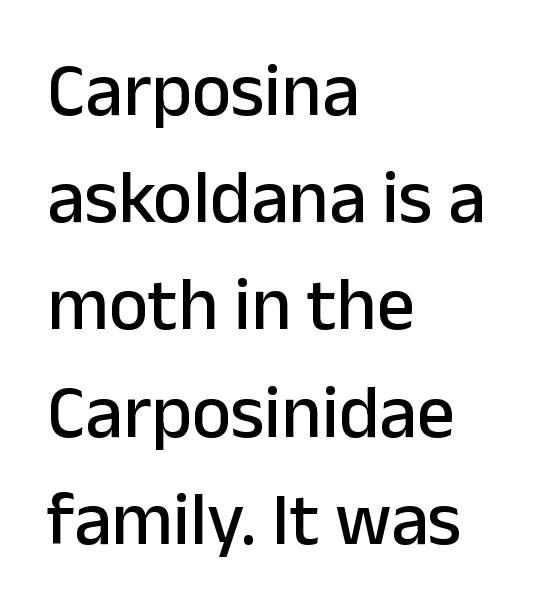
There is no visible air inserted between adjacent glyphs. Unlike a traditional serif, this face leaves its strokes unadorned. The baseline area is clear. The rag falls on the right side of this text block.
